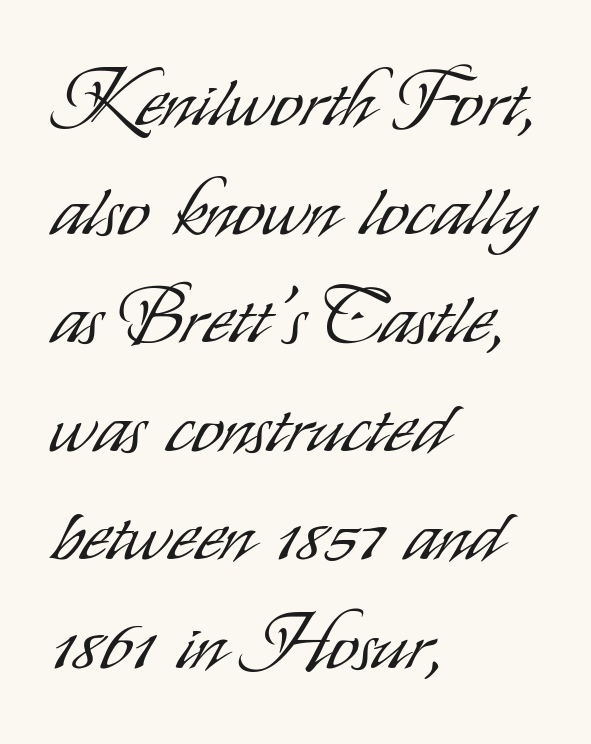
The letters sit at their default tracking, neither squeezed nor spread. The rendering uses a moderate line-height, typical for paragraphs. In CSS terms this would be text-align: left. Note the varied advance widths — an 'i' is clearly narrower than an 'm'. This is not heavy type; no bold has been used.
